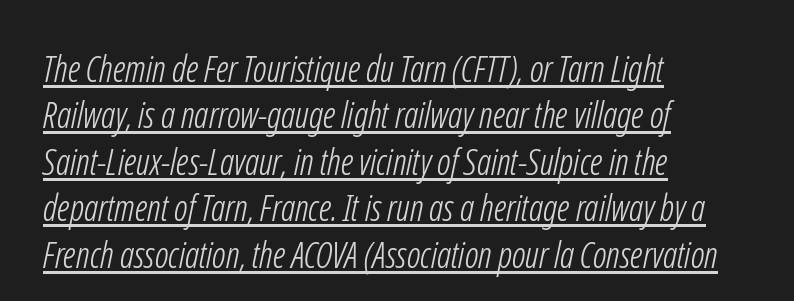
{"serif": "no", "bold": "no", "weight": "light", "width": "condensed", "stroke_contrast": "low", "x_height": "medium", "monospaced": "no", "underline": "yes", "align": "left", "line_spacing": "normal", "line_spacing_ratio": 1.29, "letter_spacing": "normal", "letter_spacing_em": 0.0, "glyph_px": 36}
